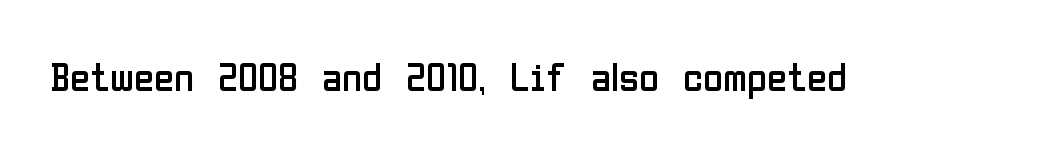
The image shows 41 px regular-weight, condensed sans-serif type, upright; set normal letter spacing, not underlined; low stroke contrast and a medium x-height.
